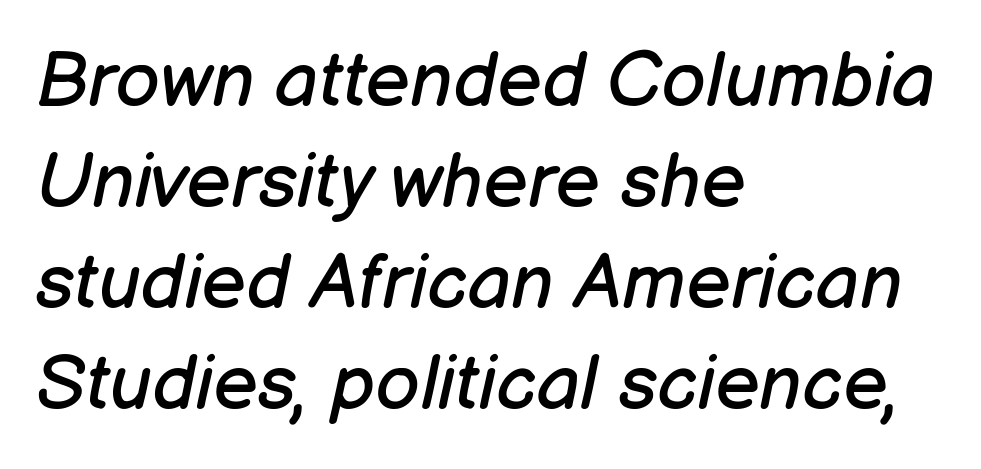
{"italic": "yes", "lean": "right", "slant_degrees": 12, "bold": "no", "weight": "regular", "width": "normal", "stroke_contrast": "low", "x_height": "medium", "monospaced": "no", "underline": "no", "align": "left", "line_spacing": "normal", "line_spacing_ratio": 1.31, "letter_spacing": "normal", "letter_spacing_em": 0.0, "glyph_px": 77}
